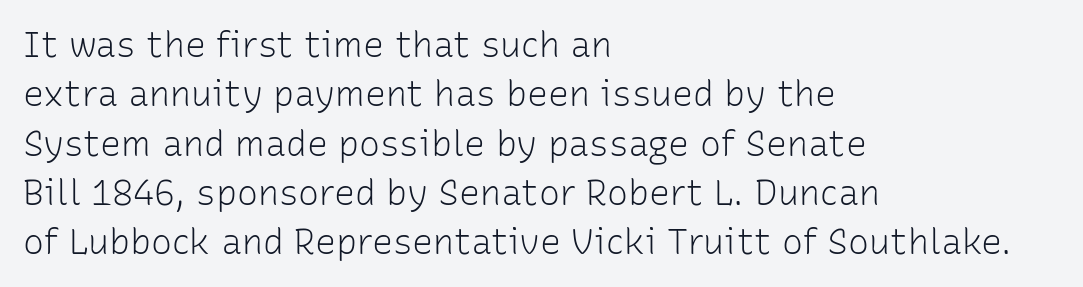
Q: Is the text bold? A: No.
Q: Is the text italic (slanted)? A: No, it is upright.
Q: Is the typeface a serif or a sans-serif typeface? A: Sans-serif.
Q: Is the text underlined? A: No.
Q: How is the paragraph aligned? A: Left-aligned.
Q: Is the spacing between letters normal or unusually wide? A: Normal.
Q: Is the spacing between lines tight, normal or loose? A: Normal.
Q: Width (condensed, normal, or wide)? A: Normal.
Q: Stroke contrast? A: Low.
Q: x-height? A: Medium.
Q: Monospaced? A: No.
